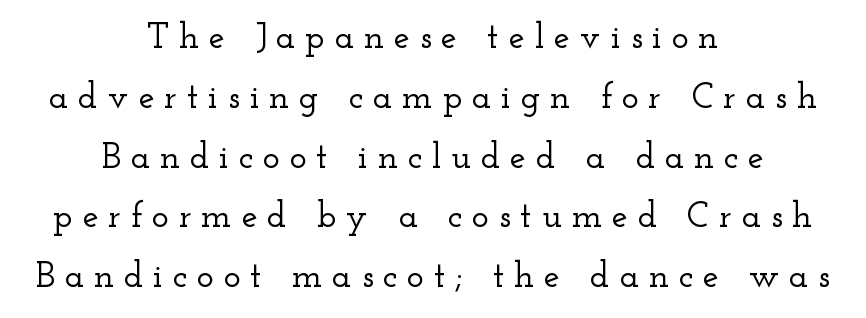
Q: Is the text italic (slanted)? A: No, it is upright.
Q: Is the typeface a serif or a sans-serif typeface? A: Serif.
Q: Is the text underlined? A: No.
Q: How is the paragraph aligned? A: Centered.
Q: Is the spacing between letters normal or unusually wide? A: Unusually wide.
Q: Is the spacing between lines tight, normal or loose? A: Normal.
Q: Width (condensed, normal, or wide)? A: Wide.
Q: Stroke contrast? A: Low.
Q: x-height? A: Small.
Q: Monospaced? A: No.
